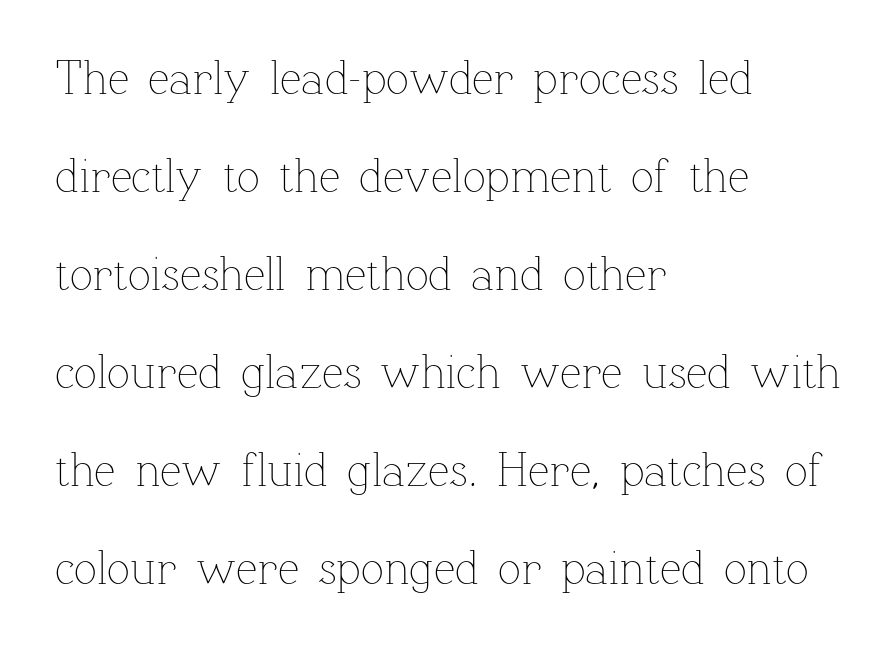
Q: Is the text bold? A: No.
Q: Is the text italic (slanted)? A: No, it is upright.
Q: Is the text underlined? A: No.
Q: How is the paragraph aligned? A: Left-aligned.
Q: Is the spacing between letters normal or unusually wide? A: Normal.
Q: Is the spacing between lines tight, normal or loose? A: Loose.
Q: Width (condensed, normal, or wide)? A: Normal.
Q: Stroke contrast? A: Low.
Q: x-height? A: Medium.
Q: Monospaced? A: No.
